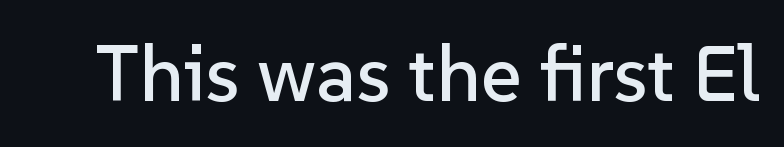
If you drew a line through each stem, it would be perfectly vertical. Each letter keeps its own natural width here, so spacing adapts to shape. The space beneath each line is pristine and unruled. Characters follow at the spacing the type designer built in. Stroke terminals: plain, sans-serif.
